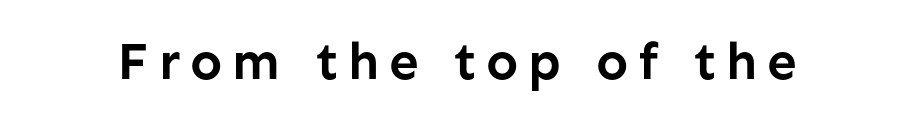
{"serif": "no", "italic": "no", "bold": "yes", "weight": "semibold", "width": "normal", "stroke_contrast": "low", "x_height": "medium", "monospaced": "no", "underline": "no", "glyph_px": 53}
